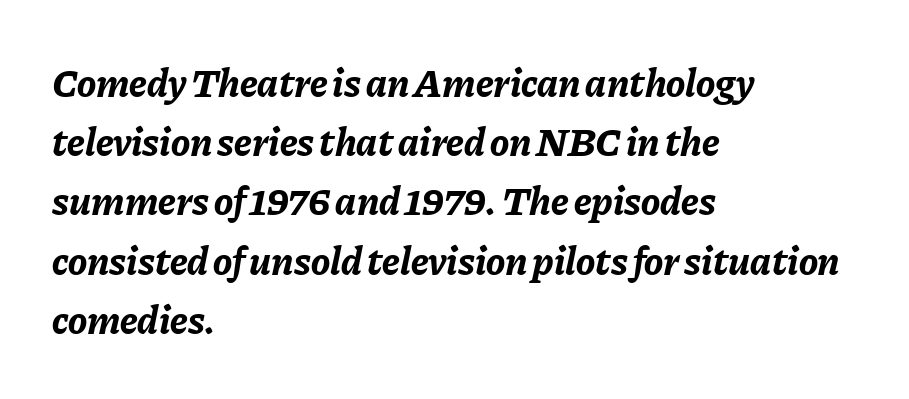
Q: Is the text bold? A: Yes.
Q: Is the text italic (slanted)? A: Yes, it leans right by about 11 degrees.
Q: Is the text underlined? A: No.
Q: How is the paragraph aligned? A: Left-aligned.
Q: Is the spacing between letters normal or unusually wide? A: Normal.
Q: Is the spacing between lines tight, normal or loose? A: Normal.
Q: Width (condensed, normal, or wide)? A: Normal.
Q: Stroke contrast? A: Low.
Q: x-height? A: Medium.
Q: Monospaced? A: No.
